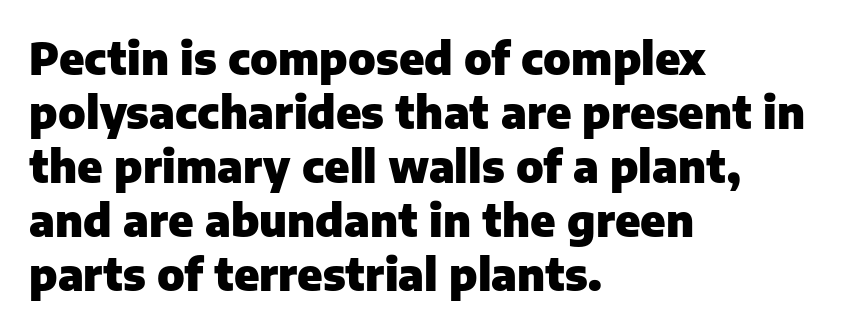
Q: Is the text bold? A: Yes.
Q: Is the text italic (slanted)? A: No, it is upright.
Q: Is the typeface a serif or a sans-serif typeface? A: Sans-serif.
Q: Is the text underlined? A: No.
Q: How is the paragraph aligned? A: Left-aligned.
Q: Is the spacing between letters normal or unusually wide? A: Normal.
Q: Width (condensed, normal, or wide)? A: Normal.
Q: Stroke contrast? A: Low.
Q: x-height? A: Medium.
Q: Monospaced? A: No.
